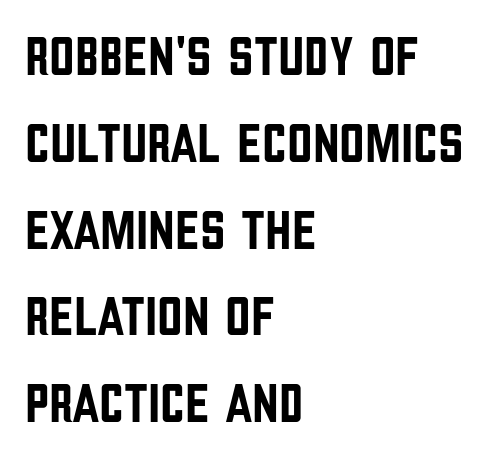
Think of a printed novel: that variable character pitch is what you see here. The space beneath each line is pristine and unruled. Leading: standard. Grotesque or geometric, the face here clearly has no serifs.
